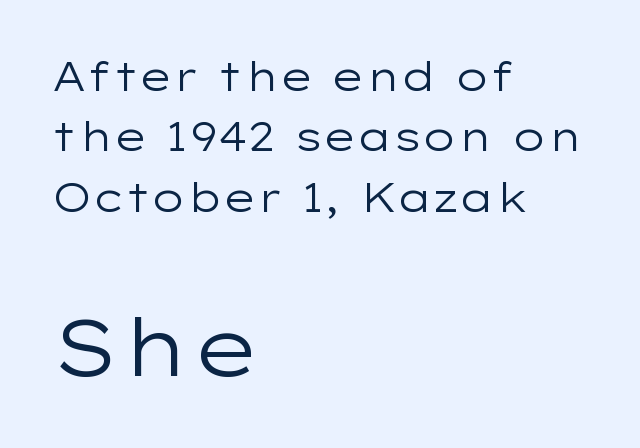
Q: Is the text bold? A: No.
Q: Is the text italic (slanted)? A: No, it is upright.
Q: Is the typeface a serif or a sans-serif typeface? A: Sans-serif.
Q: Is the text underlined? A: No.
Q: How is the paragraph aligned? A: Left-aligned.
Q: Is the spacing between letters normal or unusually wide? A: Normal.
Q: Is the spacing between lines tight, normal or loose? A: Normal.
Q: Which block of text is set in a larger size, the first (top) or the second (bottom)? A: The second (bottom) one.
Q: Width (condensed, normal, or wide)? A: Wide.
Q: Stroke contrast? A: Low.
Q: x-height? A: Medium.
Q: Monospaced? A: No.
